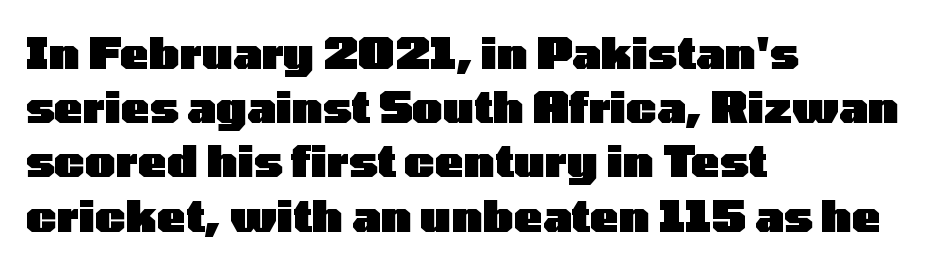
Serif or sans? Sans — the stroke terminals are bare. This sample uses plain, unmodified letter spacing. The setting favours the left margin, as ordinary paragraphs usually do. Decoration check: the copy has no underline.
